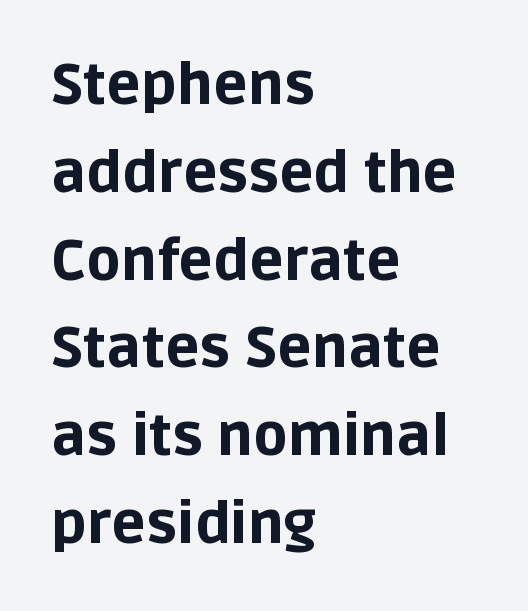
The image shows 57 px bold sans-serif type, upright; set left-aligned, normal line spacing (1.54x), normal letter spacing, not underlined; low stroke contrast and a large x-height.
